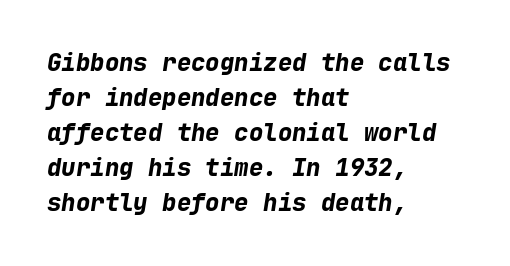
The image shows 24 px bold type, italic (leaning right); set left-aligned, normal line spacing (1.46x), normal letter spacing, not underlined.
